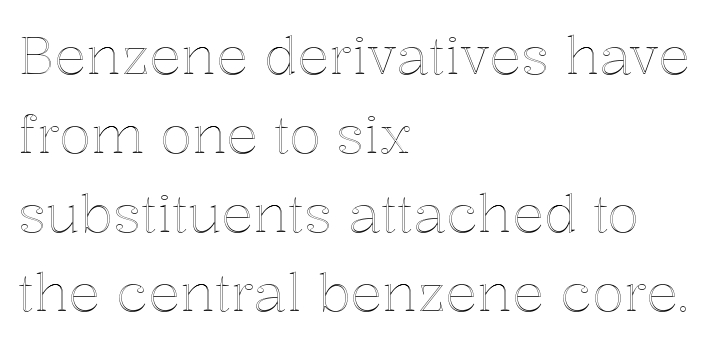
{"italic": "no", "width": "normal", "x_height": "medium", "monospaced": "no", "underline": "no", "align": "left", "line_spacing": "normal", "line_spacing_ratio": 1.49, "letter_spacing": "normal", "letter_spacing_em": 0.0, "glyph_px": 53}
